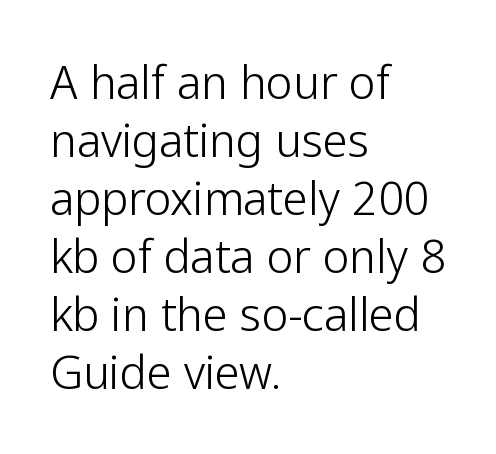
The image shows 45 px light sans-serif type, upright; set left-aligned, normal line spacing (1.29x), normal letter spacing, not underlined; low stroke contrast and a medium x-height.
